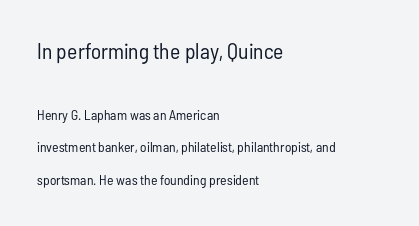
{"italic": "no", "bold": "no", "underline": "no", "align": "left", "line_spacing": "loose", "line_spacing_ratio": 2.33, "letter_spacing": "normal", "letter_spacing_em": 0.0, "larger_block": "first", "size_ratio": 1.57, "glyph_px": 22}
